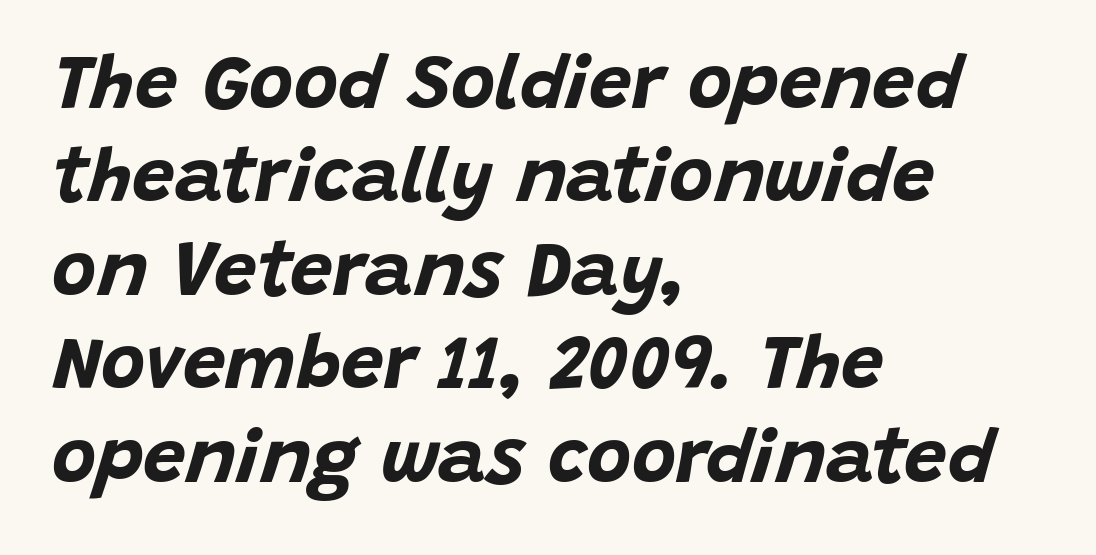
All the whitespace from short lines collects on the right. Quick note: underline off. There's an unmistakable incline to the writing here. You could call the tracking neutral — neither tight nor loose. Looks like regular typesetting: each glyph gets only the width it needs. Typographic density is high because the face is bold.
